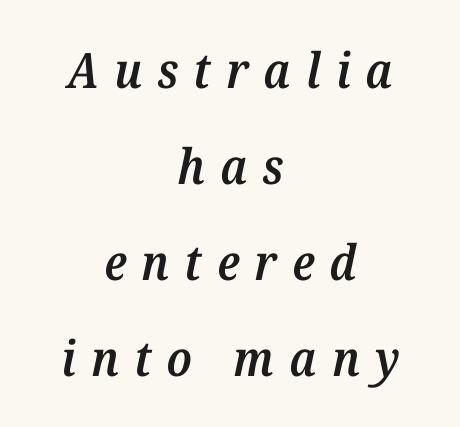
The letterforms stand isolated, each surrounded by extra space. Yep, those are serifs on the letters. Both edges are ragged and mirror each other, which tells us the setting is centered. The font's italic variant was chosen for this text.
